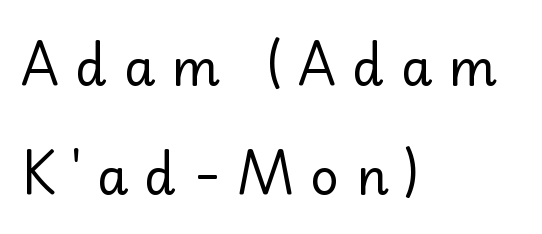
The image shows 50 px regular-weight sans-serif type, upright; set left-aligned, loose line spacing (2.18x), unusually wide letter spacing (+0.33 em), not underlined; low stroke contrast and a small x-height.
